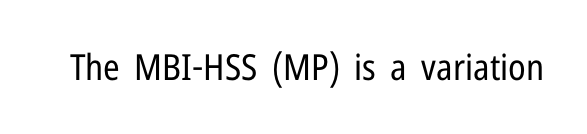
What kind of face is this? One without serifs — a sans. Type without underlining. Unlike italic type, these characters show no tilt at all. Here the glyphs are tracked normally, forming tight word shapes. On a weight scale, this lands at 450 or below. The letters advance in unequal steps, a hallmark of proportional type.
